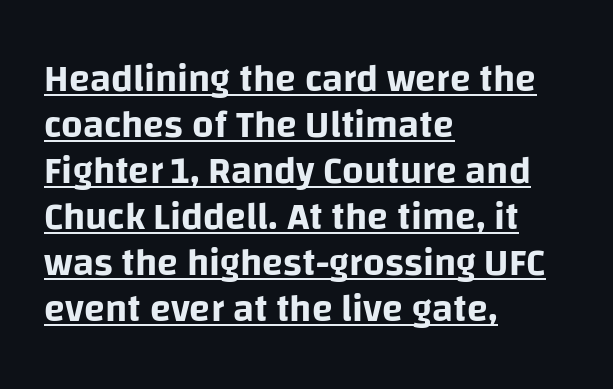
The image shows 38 px sans-serif type, upright; set left-aligned, line spacing 1.21x, normal letter spacing, underlined; low stroke contrast and a large x-height.
